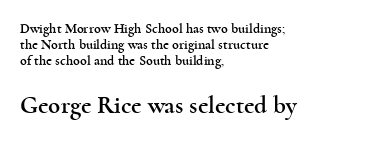
The later block is typeset at a bigger size than the earlier block. A roman cut, with each character standing at attention. Check under the words: just untouched page. Spacing between characters is what you'd get straight out of the box.
